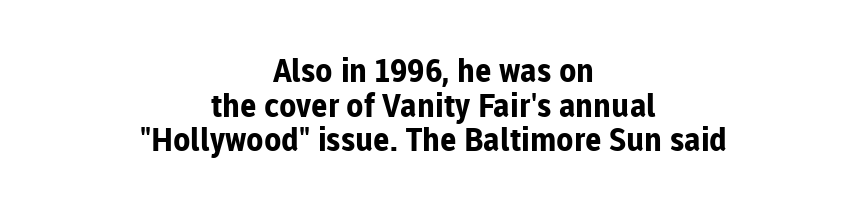
The image shows 32 px bold sans-serif type, upright; set centered, tight line spacing (1.08x), normal letter spacing, not underlined; low stroke contrast and a medium x-height.
